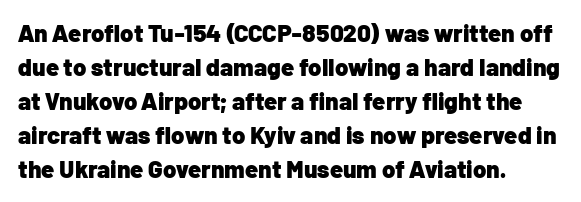
{"italic": "no", "bold": "yes", "underline": "no", "align": "left", "line_spacing": "normal", "line_spacing_ratio": 1.42, "letter_spacing": "normal", "letter_spacing_em": 0.0, "glyph_px": 24}
